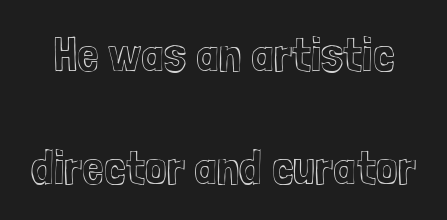
These lines were composed using upright roman letters. Type without underlining. The letters advance in unequal steps, a hallmark of proportional type. Does the leading feel generous? Absolutely, it's lavish.
